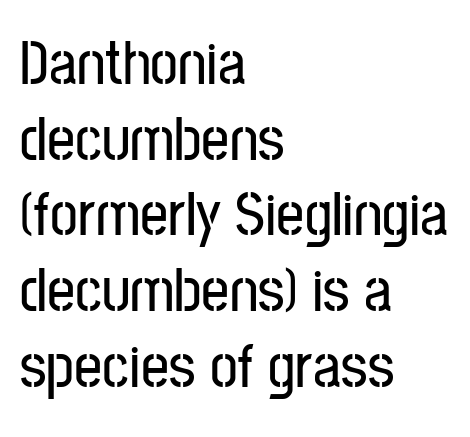
Q: Is the text italic (slanted)? A: No, it is upright.
Q: Is the typeface a serif or a sans-serif typeface? A: Sans-serif.
Q: Is the text underlined? A: No.
Q: How is the paragraph aligned? A: Left-aligned.
Q: Is the spacing between letters normal or unusually wide? A: Normal.
Q: Width (condensed, normal, or wide)? A: Condensed.
Q: Stroke contrast? A: Low.
Q: x-height? A: Medium.
Q: Monospaced? A: No.
